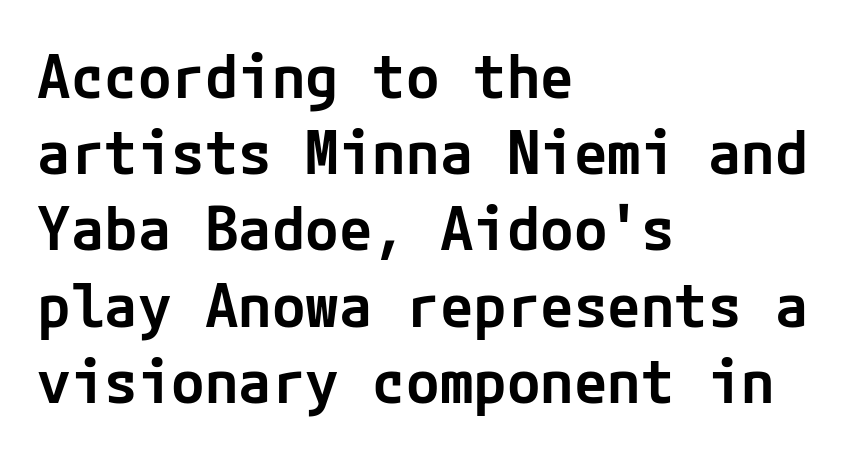
Q: Is the text bold? A: Semi-bold.
Q: Is the text italic (slanted)? A: No, it is upright.
Q: Is the typeface a serif or a sans-serif typeface? A: Sans-serif.
Q: Is the text underlined? A: No.
Q: How is the paragraph aligned? A: Left-aligned.
Q: Is the spacing between letters normal or unusually wide? A: Normal.
Q: Is the spacing between lines tight, normal or loose? A: Normal.
Q: Width (condensed, normal, or wide)? A: Normal.
Q: Stroke contrast? A: Low.
Q: x-height? A: Medium.
